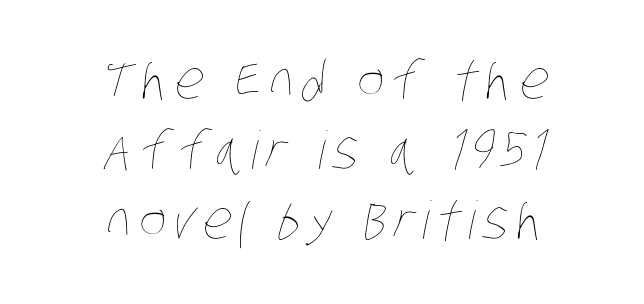
Whoever set this chose a conventional vertical rhythm. Nobody drew a line under any word here. Every row of glyphs is offset so its center matches the block's center. Do the characters align in a grid? No, the font is proportional. Stroke thickness stays within the range of a standard reading face or lighter.
